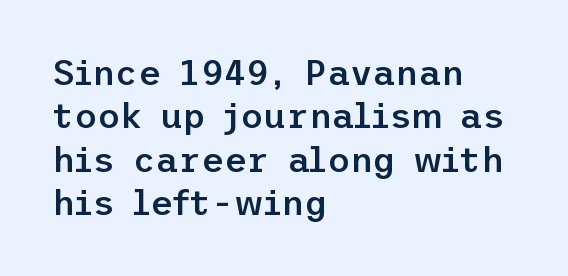
Q: Is the text bold? A: Semi-bold.
Q: Is the text italic (slanted)? A: No, it is upright.
Q: Is the typeface a serif or a sans-serif typeface? A: Sans-serif.
Q: Is the text underlined? A: No.
Q: How is the paragraph aligned? A: Left-aligned.
Q: Is the spacing between letters normal or unusually wide? A: Normal.
Q: Width (condensed, normal, or wide)? A: Normal.
Q: Stroke contrast? A: Low.
Q: x-height? A: Medium.
